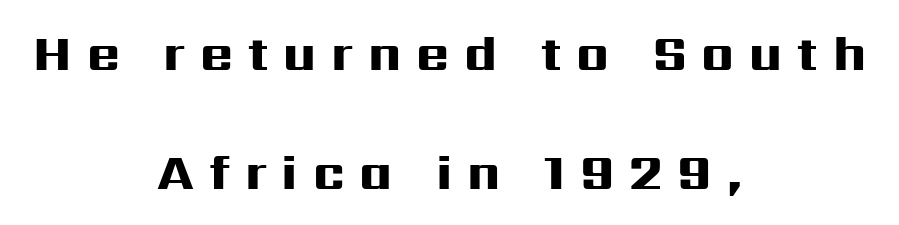
The image shows 50 px heavy, wide sans-serif type, upright; set centered, loose line spacing (2.39x), unusually wide letter spacing (+0.3 em), not underlined; high stroke contrast and a medium x-height.
